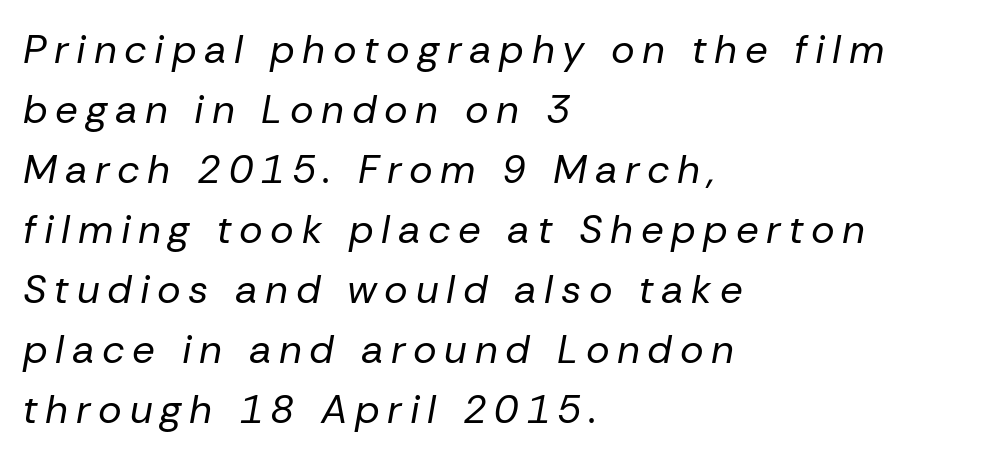
The image shows 40 px regular-weight type, italic (leaning right); set left-aligned, normal line spacing (1.5x), not underlined; low stroke contrast and a medium x-height.
